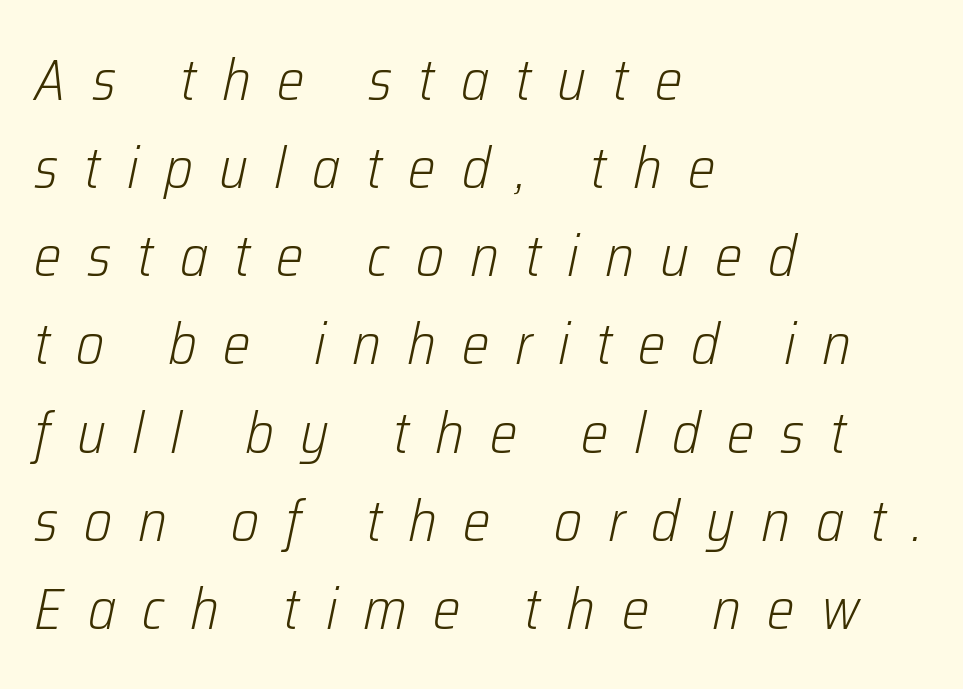
It's the slanting kind of type. Words appear elongated and porous because spacing is wide. What's the leading like? Ordinary, nothing unusual. Varying glyph widths throughout — classic text-font behaviour. The setting favours the left margin, as ordinary paragraphs usually do.
